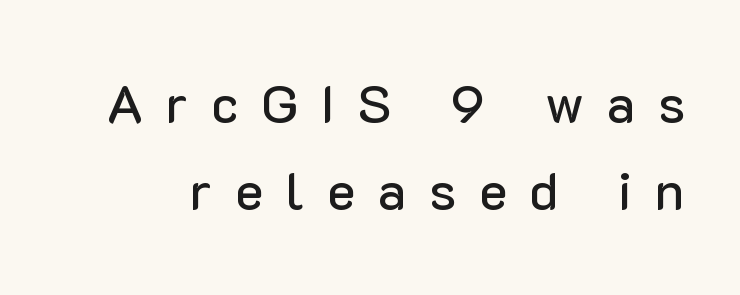
{"serif": "no", "italic": "no", "width": "normal", "stroke_contrast": "low", "x_height": "medium", "monospaced": "no", "underline": "no", "line_spacing": "normal", "line_spacing_ratio": 1.65, "letter_spacing": "wide", "letter_spacing_em": 0.43, "glyph_px": 53}
